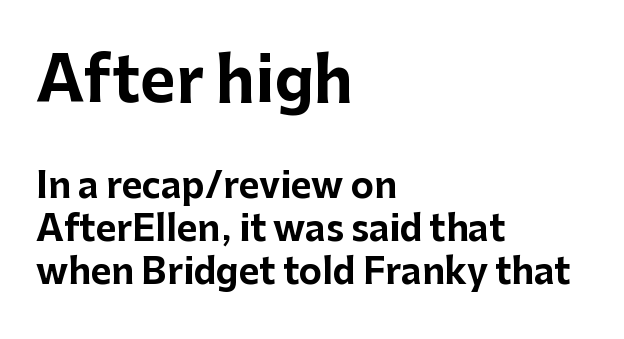
The lines are quadded left. Every stem runs plumb, perpendicular to the baseline. The letters in the upper block stand taller than those in the block below. How heavy is the stroke? Heavy — this is a bold. Look at the bottom of the vertical strokes: they stop flat, with no serifs.
